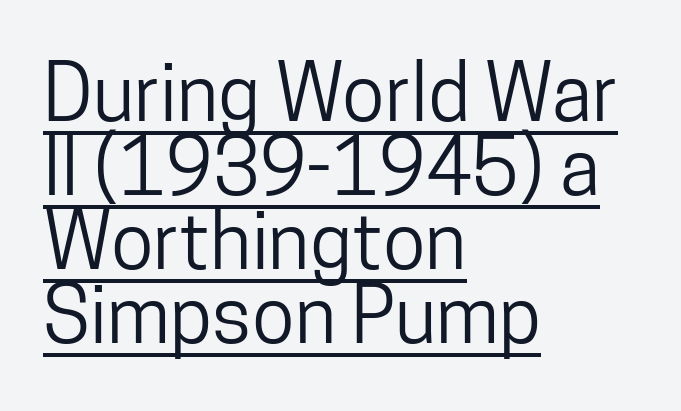
The image shows 78 px condensed sans-serif type, upright; set left-aligned, tight line spacing (0.95x), normal letter spacing, underlined; low stroke contrast and a medium x-height.
